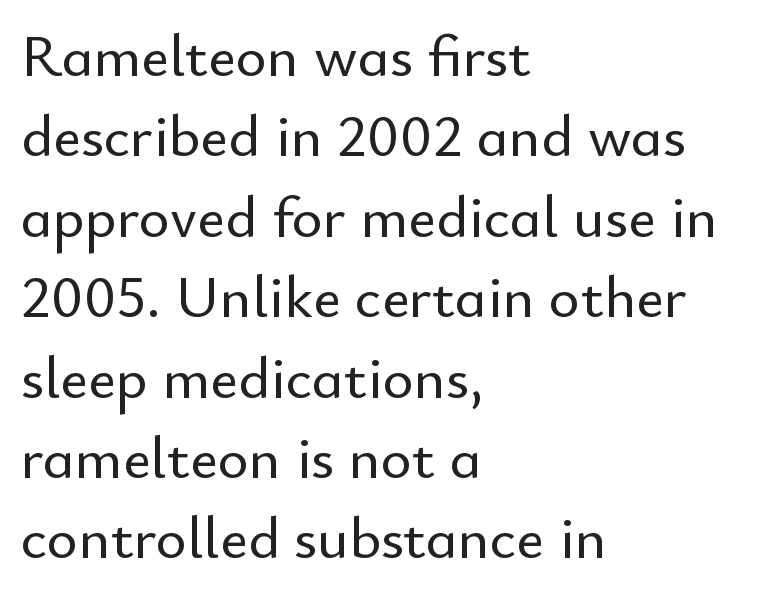
Q: Is the text italic (slanted)? A: No, it is upright.
Q: Is the typeface a serif or a sans-serif typeface? A: Sans-serif.
Q: Is the text underlined? A: No.
Q: How is the paragraph aligned? A: Left-aligned.
Q: Is the spacing between letters normal or unusually wide? A: Normal.
Q: Is the spacing between lines tight, normal or loose? A: Normal.
Q: Width (condensed, normal, or wide)? A: Normal.
Q: Stroke contrast? A: Low.
Q: x-height? A: Small.
Q: Monospaced? A: No.
